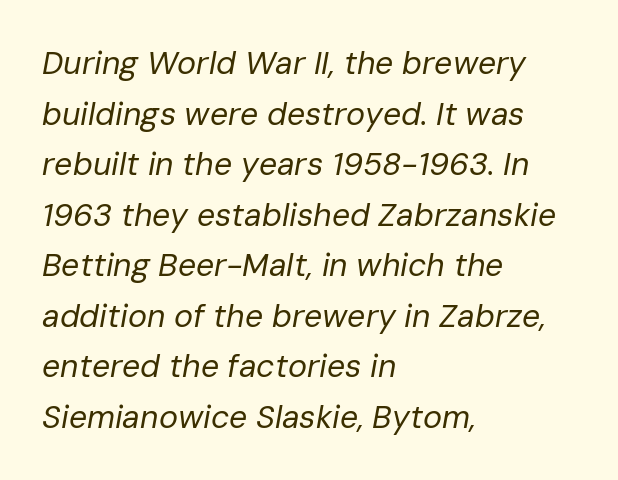
{"italic": "yes", "lean": "right", "slant_degrees": 10, "bold": "no", "weight": "regular", "width": "normal", "stroke_contrast": "low", "x_height": "medium", "monospaced": "no", "underline": "no", "align": "left", "line_spacing": "normal", "line_spacing_ratio": 1.58, "letter_spacing": "normal", "letter_spacing_em": 0.0, "glyph_px": 32}
